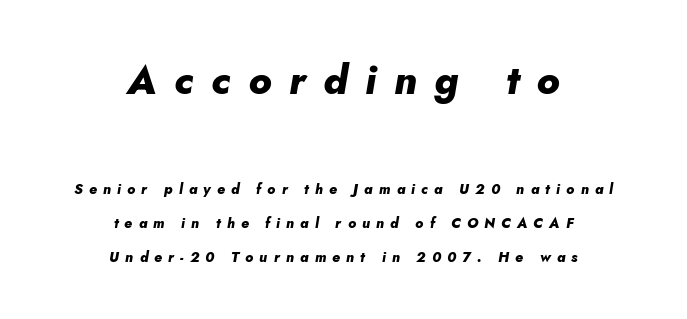
{"italic": "yes", "lean": "right", "slant_degrees": 5, "bold": "yes", "weight": "heavy", "width": "normal", "stroke_contrast": "low", "x_height": "small", "monospaced": "no", "underline": "no", "align": "center", "line_spacing": "loose", "line_spacing_ratio": 2.41, "letter_spacing": "wide", "letter_spacing_em": 0.44, "larger_block": "first", "size_ratio": 2.86, "glyph_px": 40}
